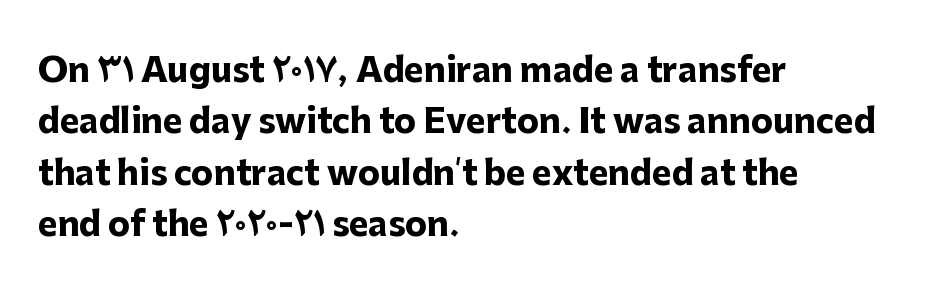
The face used here has the dense, thick strokes of a bold. The rendering uses natural spacing where letterforms have individual widths. The ragged edge is on the right, which tells us the setting is flush left. Observe the absence of serifs on each vertical stroke in this sample.
